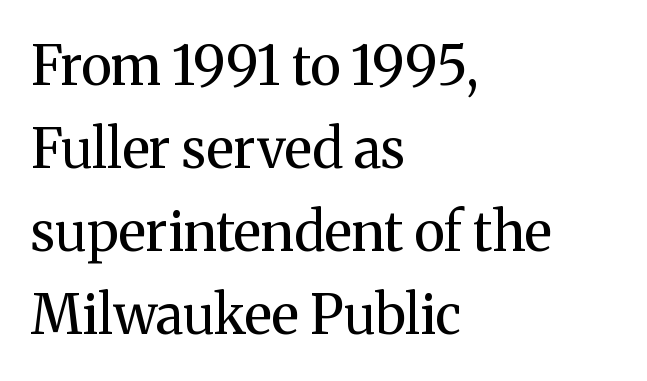
Do the characters align in a grid? No, the font is proportional. These glyphs show unthickened strokes, regular width or finer. A clean baseline with only descenders dipping below it. Does extra space separate the letters? No, they use regular spacing. This block has exactly the height ordinary leading produces.
